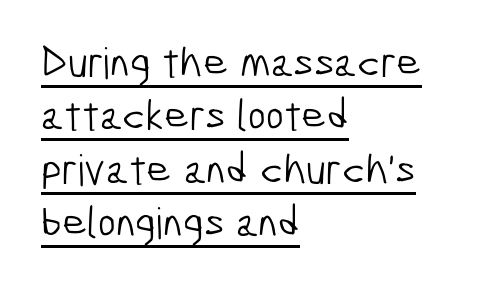
Q: Is the text bold? A: No.
Q: Is the typeface a serif or a sans-serif typeface? A: Sans-serif.
Q: Is the text underlined? A: Yes.
Q: How is the paragraph aligned? A: Left-aligned.
Q: Is the spacing between letters normal or unusually wide? A: Normal.
Q: Width (condensed, normal, or wide)? A: Condensed.
Q: Stroke contrast? A: Low.
Q: x-height? A: Medium.
Q: Monospaced? A: No.
